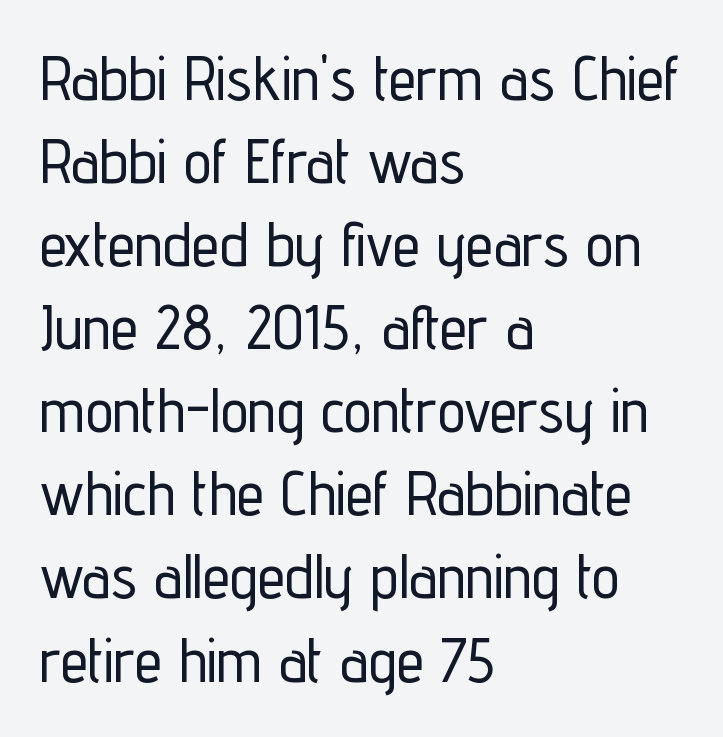
Underlining? Definitely not there. Does the leading feel generous? No, just average. Spacing verdict: proportional, widths tailored to each character. Italic? Not at all — the glyphs are vertical. These lines stack with their left ends in a neat column.
